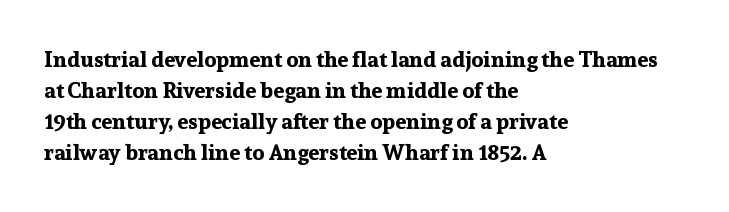
Ordinary non-slanted type is in use. The space between consecutive lines is moderate. The strokes are fattened all the way to bold. No extra tracking has been applied to these lines. Quick note: underline off. The typesetter chose a ragged-right arrangement here.
